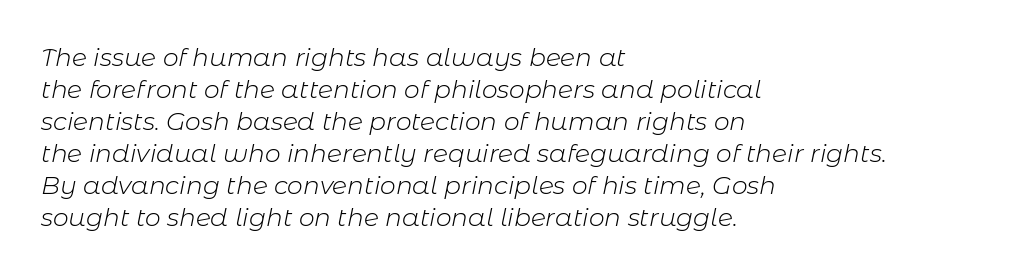
These lines are set flush left with a ragged right edge. Italic? Definitely — the glyphs are oblique. Plain, unruled lines of type. Normally led — the rows are evenly, conventionally spaced.
